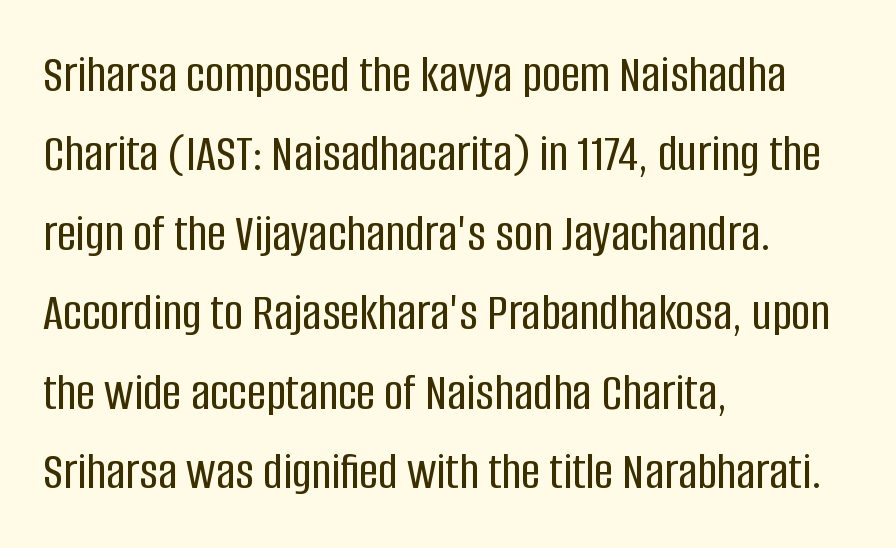
The image shows 53 px condensed sans-serif type, upright; set left-aligned, normal line spacing (1.5x), normal letter spacing, not underlined; low stroke contrast and a large x-height.
